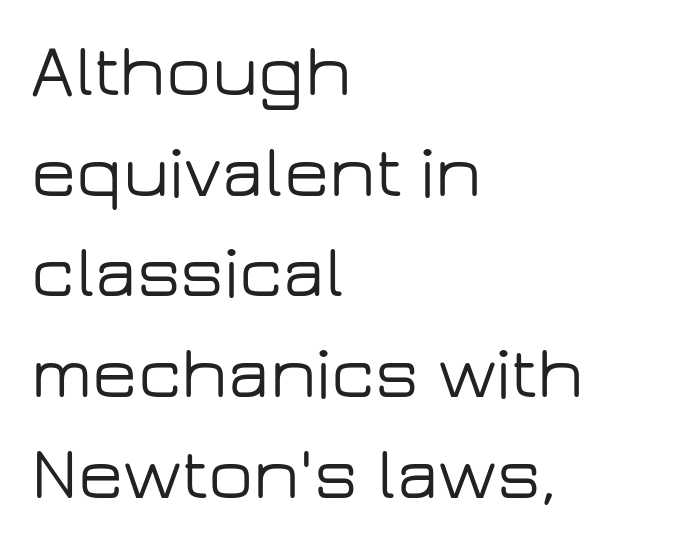
Q: Is the text italic (slanted)? A: No, it is upright.
Q: Is the typeface a serif or a sans-serif typeface? A: Sans-serif.
Q: Is the text underlined? A: No.
Q: How is the paragraph aligned? A: Left-aligned.
Q: Is the spacing between letters normal or unusually wide? A: Normal.
Q: Is the spacing between lines tight, normal or loose? A: Normal.
Q: Width (condensed, normal, or wide)? A: Wide.
Q: Stroke contrast? A: Low.
Q: x-height? A: Medium.
Q: Monospaced? A: No.
